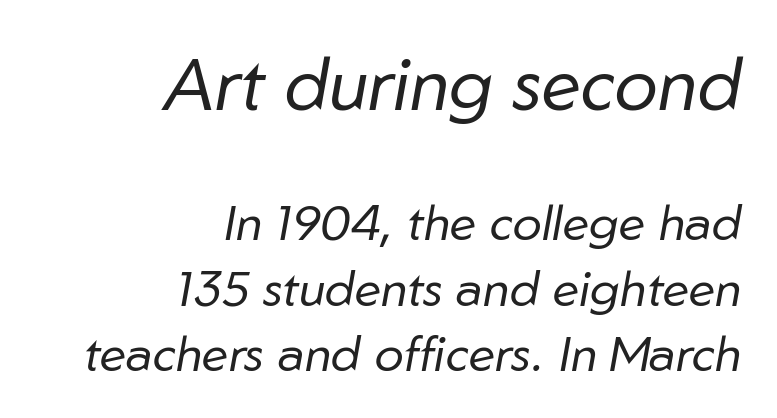
Q: Is the text bold? A: No.
Q: Is the text italic (slanted)? A: Yes, it leans right by about 10 degrees.
Q: Is the text underlined? A: No.
Q: How is the paragraph aligned? A: Right-aligned.
Q: Is the spacing between letters normal or unusually wide? A: Normal.
Q: Is the spacing between lines tight, normal or loose? A: Normal.
Q: Which block of text is set in a larger size, the first (top) or the second (bottom)? A: The first (top) one.
Q: Width (condensed, normal, or wide)? A: Normal.
Q: Stroke contrast? A: Low.
Q: x-height? A: Medium.
Q: Monospaced? A: No.
